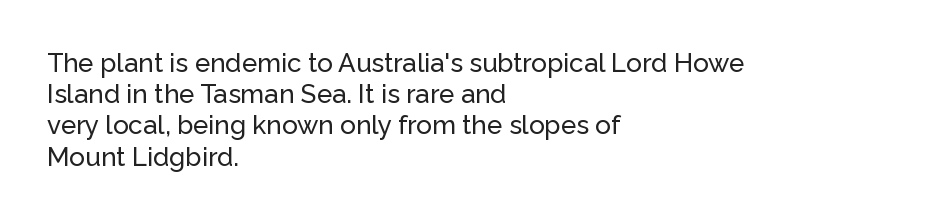
{"italic": "no", "underline": "no", "align": "left", "line_spacing_ratio": 1.2, "letter_spacing": "normal", "letter_spacing_em": 0.0, "glyph_px": 26}
